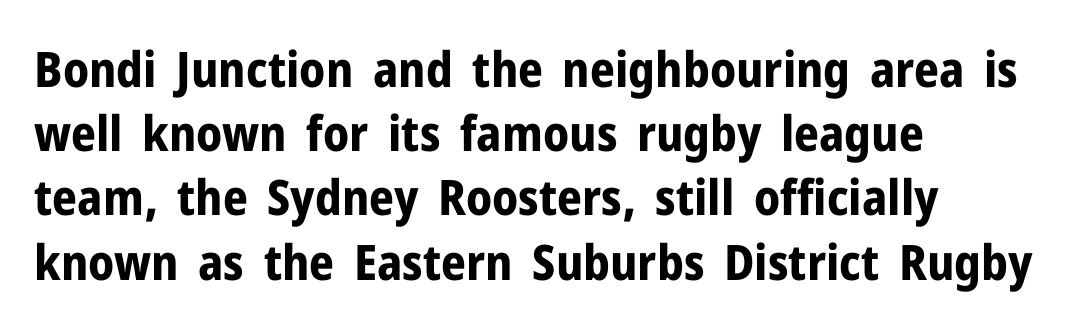
{"serif": "no", "italic": "no", "bold": "yes", "weight": "bold", "width": "normal", "stroke_contrast": "low", "x_height": "medium", "monospaced": "no", "underline": "no", "align": "left", "line_spacing": "normal", "line_spacing_ratio": 1.31, "letter_spacing": "normal", "letter_spacing_em": 0.0, "glyph_px": 49}
